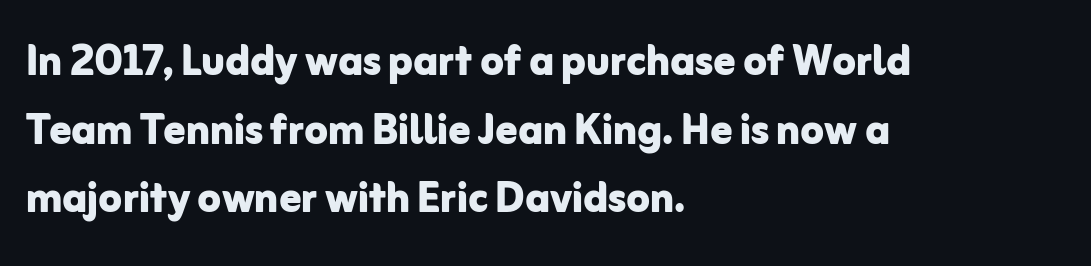
The face used here is a sans, in the tradition of grotesques and geometrics. Which margin do the lines hug? The left one — the right edge is uneven. Lines of text with bare space underneath. Compared with typical paragraphs, the rows here are spaced about the same.
